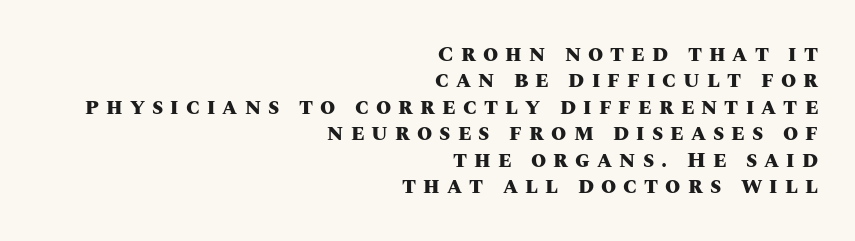
Typeset ragged left — the right edge is the straight one. Tall strokes in this sample are plumb rather than angled. The foot of each line stays bare and open. Here the glyphs are tracked loosely, breaking word shapes into spaced letters. On the weight axis this lands at bold, roughly 700.
